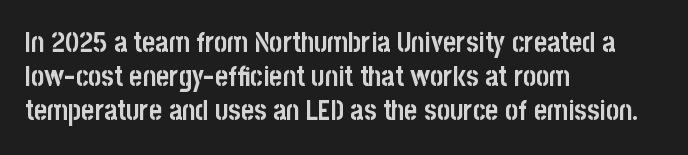
{"serif": "no", "italic": "no", "bold": "yes", "weight": "semibold", "width": "condensed", "stroke_contrast": "low", "x_height": "large", "monospaced": "no", "underline": "no", "align": "left", "line_spacing_ratio": 1.22, "letter_spacing": "normal", "letter_spacing_em": 0.0, "glyph_px": 28}
